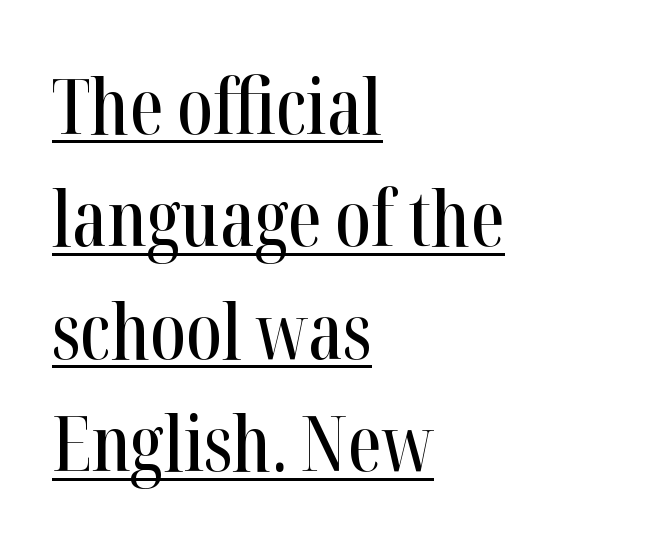
The image shows 76 px condensed serif type, upright; set left-aligned, normal line spacing (1.48x), normal letter spacing, underlined; high stroke contrast and a medium x-height.
